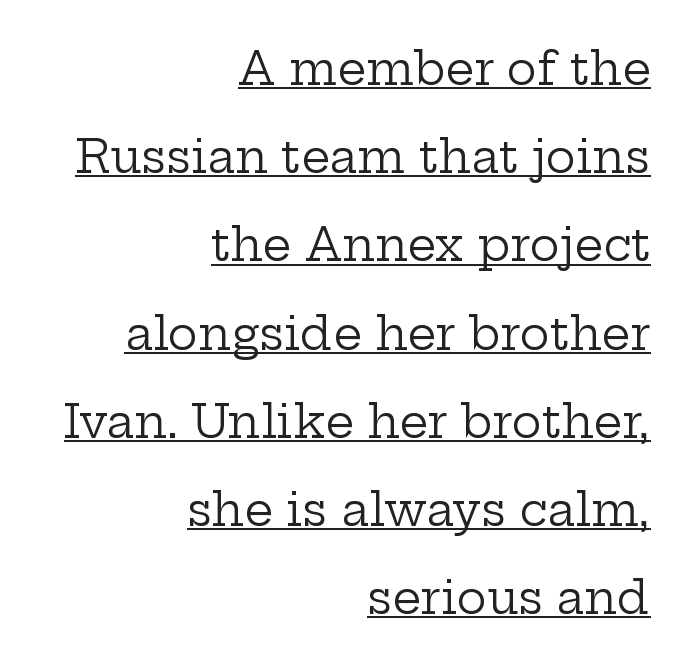
This rendering leaves character spacing at its baseline value. In terms of letterform style, serifs are clearly present. Note the varied advance widths — an 'i' is clearly narrower than an 'm'. Every word sits above its own underline. A flush-right, rag-left setting is used for this passage.
